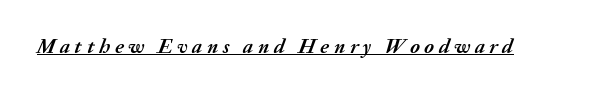
Q: Is the text bold? A: Yes.
Q: Is the text italic (slanted)? A: Yes, it leans right by about 20 degrees.
Q: Is the text underlined? A: Yes.
Q: Is the spacing between letters normal or unusually wide? A: Unusually wide.
